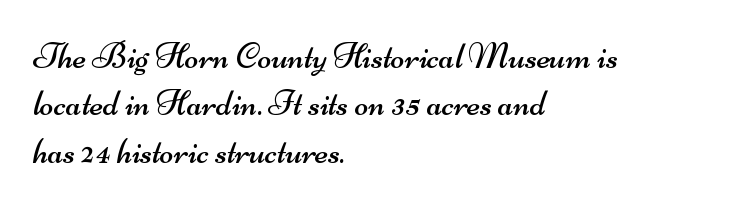
The image shows 37 px regular-weight, wide sans-serif type; set left-aligned, normal line spacing (1.28x), normal letter spacing, not underlined; medium stroke contrast and a small x-height.
